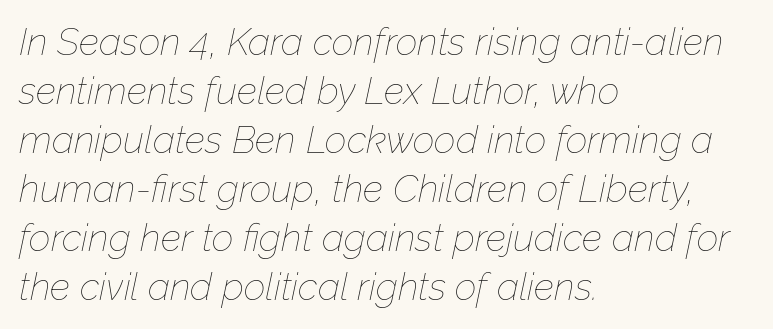
The image shows 38 px thin type, italic (leaning right); set left-aligned, normal line spacing (1.29x), normal letter spacing, not underlined; low stroke contrast and a medium x-height.
